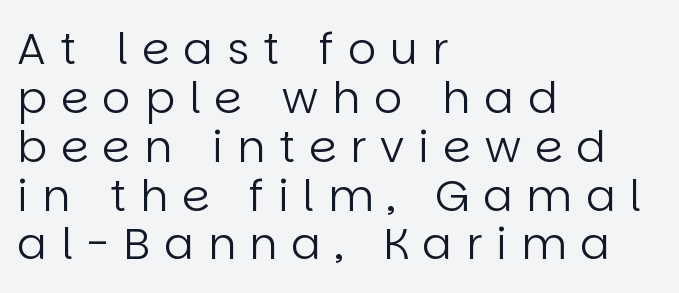
{"serif": "no", "italic": "no", "bold": "no", "weight": "regular", "width": "normal", "stroke_contrast": "low", "x_height": "large", "monospaced": "no", "underline": "no", "align": "left", "line_spacing": "tight", "line_spacing_ratio": 1.11, "letter_spacing": "wide", "letter_spacing_em": 0.32, "glyph_px": 44}
